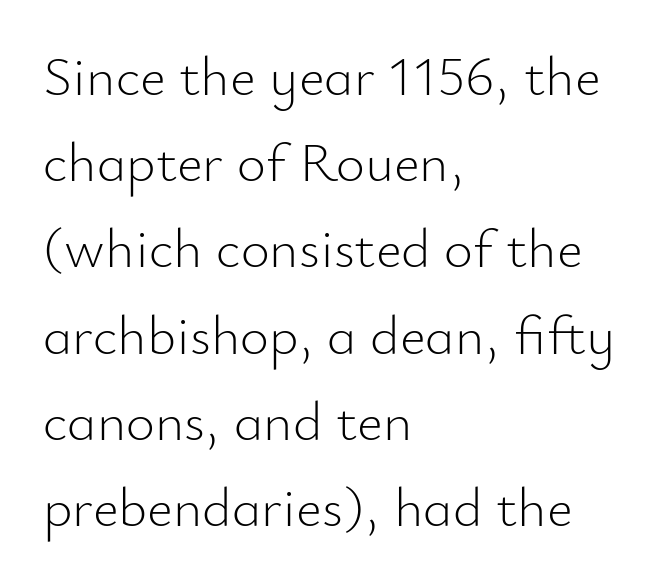
Style check: upright. Is this a heavy cut? Hardly; it is regular or lighter. Each word holds together tightly as a unit, with standard inter-letter gaps. No word sits above an underline. These lines are rendered in a variable-pitch font. This rendering uses left alignment, leaving the right contour irregular.
